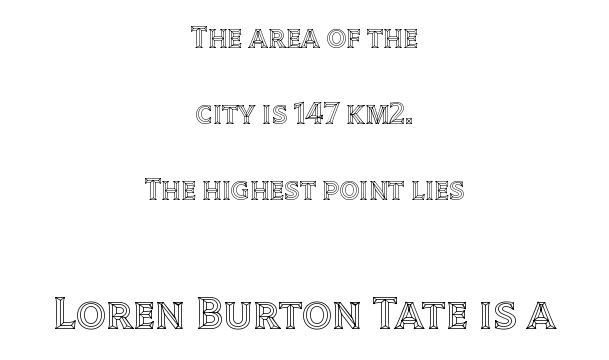
{"italic": "no", "width": "normal", "x_height": "large", "monospaced": "no", "underline": "no", "align": "center", "line_spacing": "loose", "line_spacing_ratio": 2.45, "letter_spacing": "normal", "letter_spacing_em": 0.0, "larger_block": "second", "size_ratio": 1.52, "glyph_px": 47}
